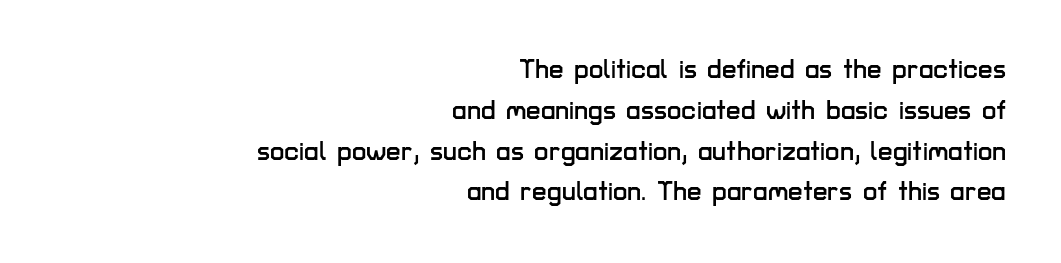
These lines keep a tight, regular rhythm from letter to letter. Successive baselines arrive at the customary interval. This is roman type, the default non-slanted kind. Descenders are the only things crossing below the line. The typesetter chose a ragged-left arrangement here.
